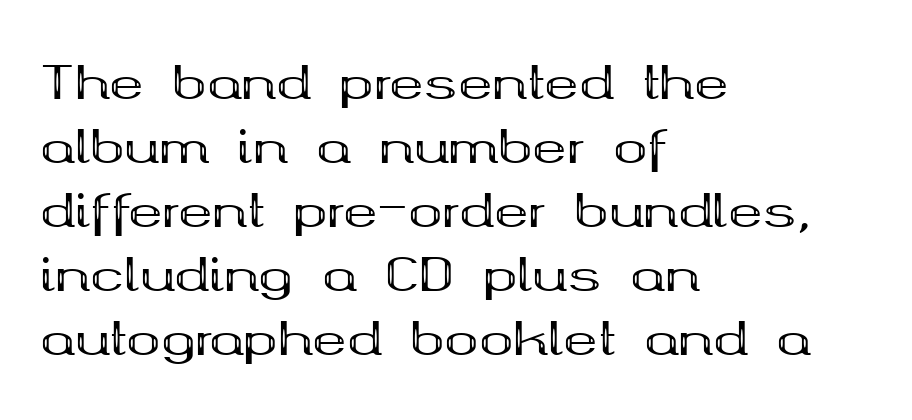
The image shows 46 px bold, wide serif type, upright; set left-aligned, normal line spacing (1.39x), normal letter spacing, not underlined; medium stroke contrast and a medium x-height.
